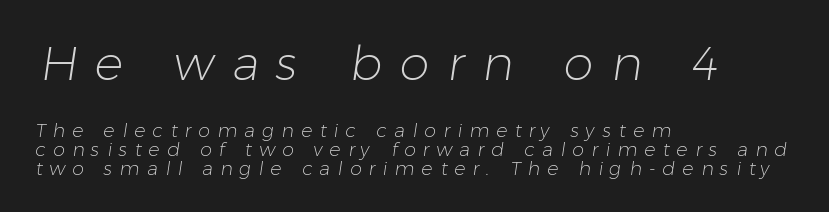
Q: Is the text bold? A: No.
Q: Is the typeface a serif or a sans-serif typeface? A: Sans-serif.
Q: Is the text underlined? A: No.
Q: How is the paragraph aligned? A: Left-aligned.
Q: Is the spacing between letters normal or unusually wide? A: Unusually wide.
Q: Is the spacing between lines tight, normal or loose? A: Tight.
Q: Which block of text is set in a larger size, the first (top) or the second (bottom)? A: The first (top) one.
Q: Width (condensed, normal, or wide)? A: Normal.
Q: Stroke contrast? A: Low.
Q: x-height? A: Medium.
Q: Monospaced? A: No.
